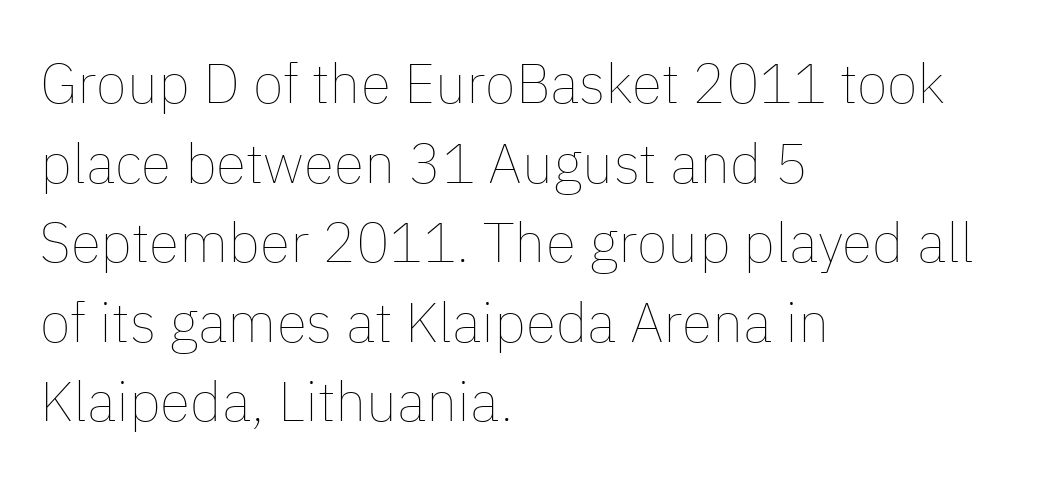
{"italic": "no", "bold": "no", "weight": "thin", "width": "normal", "stroke_contrast": "low", "x_height": "medium", "monospaced": "no", "underline": "no", "align": "left", "line_spacing": "normal", "line_spacing_ratio": 1.42, "letter_spacing": "normal", "letter_spacing_em": 0.0, "glyph_px": 56}
